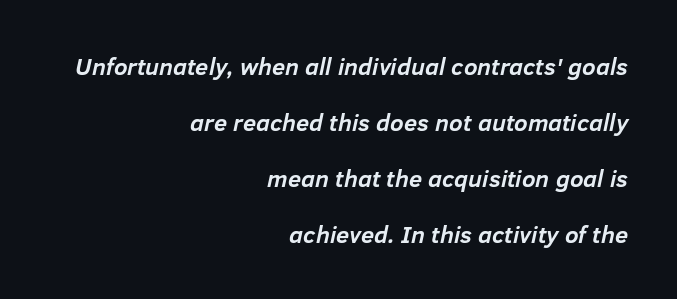
In terms of letterspacing, this is plain default setting. Summary of vertical rhythm: relaxed, with wide interline spacing. Descender tails drop into unmarked territory. A dark, heavy texture on the line: the type is bold.
